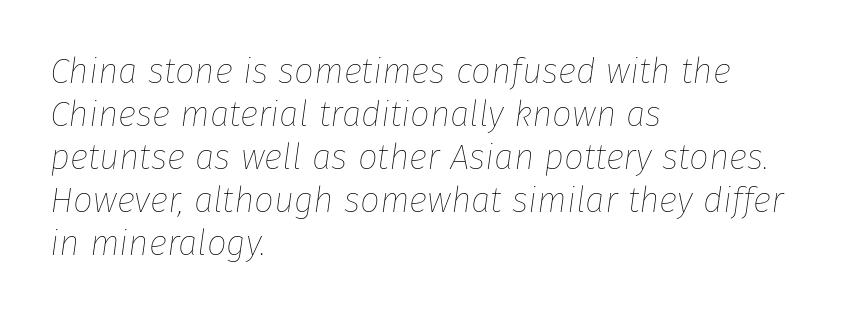
Q: Is the text bold? A: No.
Q: Is the text italic (slanted)? A: Yes, it leans right by about 8 degrees.
Q: Is the text underlined? A: No.
Q: How is the paragraph aligned? A: Left-aligned.
Q: Is the spacing between letters normal or unusually wide? A: Normal.
Q: Width (condensed, normal, or wide)? A: Normal.
Q: Stroke contrast? A: Low.
Q: x-height? A: Medium.
Q: Monospaced? A: No.
